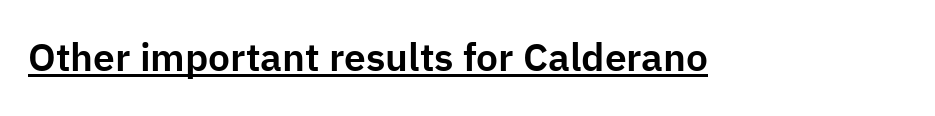
Tracking value appears to be zero — textbook default spacing. Note the varied advance widths — an 'i' is clearly narrower than an 'm'. A continuous stroke trails under the words, as in a hyperlink. It's the straight-up-and-down kind of type.
